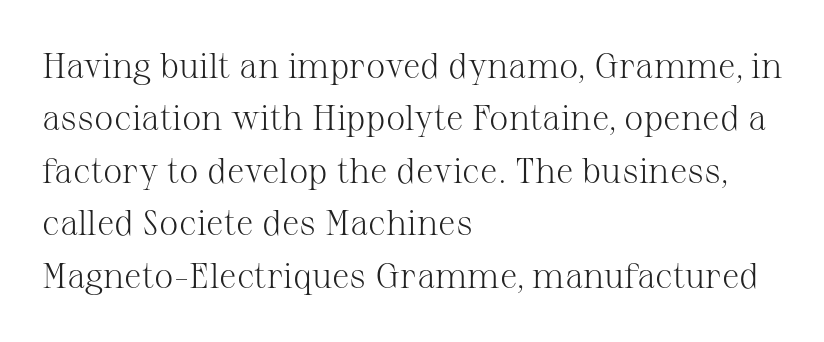
The image shows 35 px light serif type, upright; set left-aligned, normal line spacing (1.5x), normal letter spacing, not underlined; medium stroke contrast and a medium x-height.
